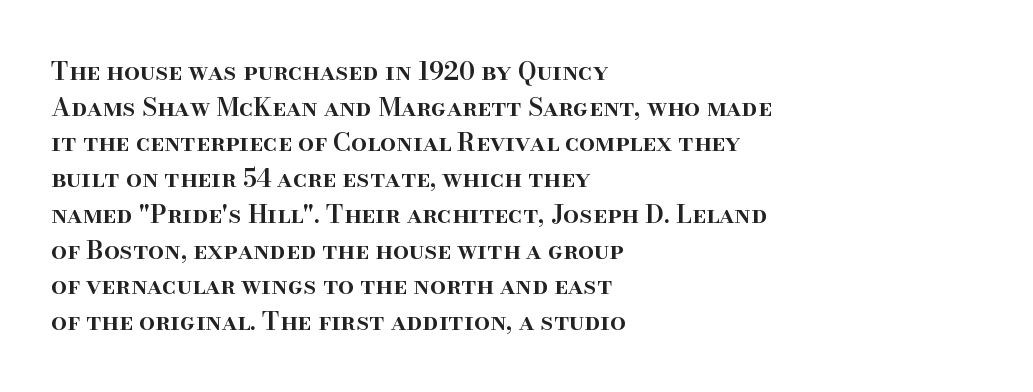
Q: Is the text bold? A: Semi-bold.
Q: Is the text italic (slanted)? A: No, it is upright.
Q: Is the text underlined? A: No.
Q: How is the paragraph aligned? A: Left-aligned.
Q: Is the spacing between letters normal or unusually wide? A: Normal.
Q: Is the spacing between lines tight, normal or loose? A: Normal.
